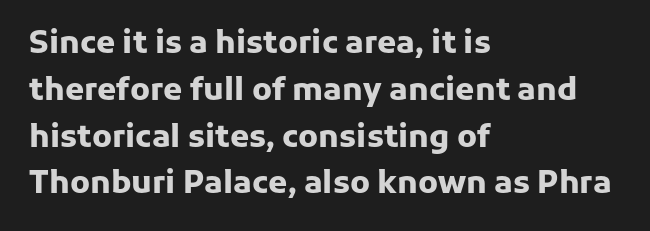
Which margin do the lines hug? The left one — the right edge is uneven. The text was rendered using a sans face with plain stroke endings. Set as a true bold cut, around the 700 mark. What's the leading like? Ordinary, nothing unusual.
